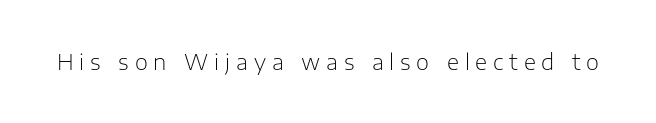
Q: Is the text bold? A: No.
Q: Is the text italic (slanted)? A: No, it is upright.
Q: Is the text underlined? A: No.
Q: Is the spacing between letters normal or unusually wide? A: Unusually wide.
